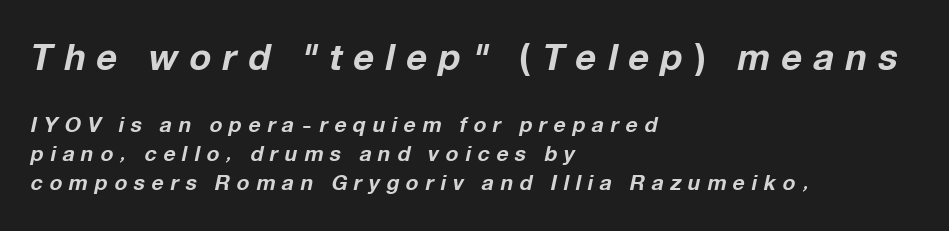
The area under the type is left untouched. The axis of the letterforms is tilted away from vertical. The horizontal fit of the characters is loose and conspicuously gappy. Bigger letters appear in the top chunk; the bottom chunk is reduced. Typographic density is high because the face is bold.
